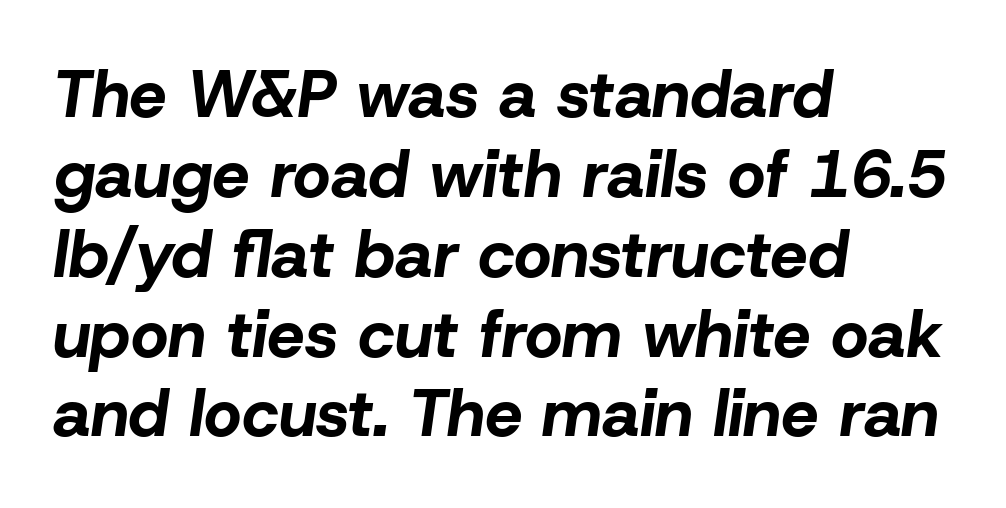
An italicized treatment has been applied to the whole sample. Summary of weight: heavy, a full bold. The horizontal fit of the characters is conventional and even. The space beneath each line is pristine and unruled.
